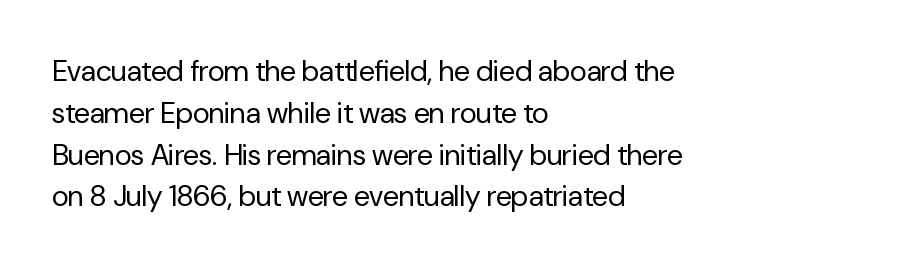
The image shows 29 px regular-weight sans-serif type, upright; set left-aligned, normal line spacing (1.44x), normal letter spacing, not underlined; low stroke contrast and a medium x-height.
